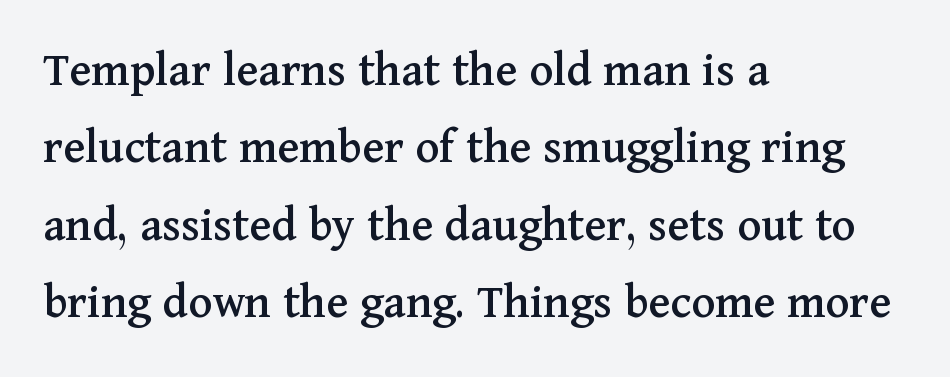
These lines were composed using upright roman letters. Rows of type keep a routine distance in the vertical direction. In terms of letterform style, serifs are clearly present. You could not count columns in this text — the font is proportionally spaced.
